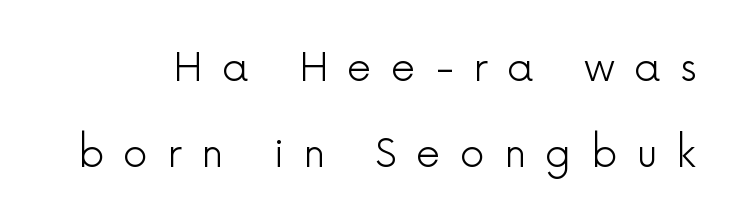
{"serif": "no", "italic": "no", "bold": "no", "weight": "light", "width": "normal", "x_height": "medium", "monospaced": "no", "underline": "no", "line_spacing": "loose", "line_spacing_ratio": 2.2, "letter_spacing": "wide", "letter_spacing_em": 0.49, "glyph_px": 39}
